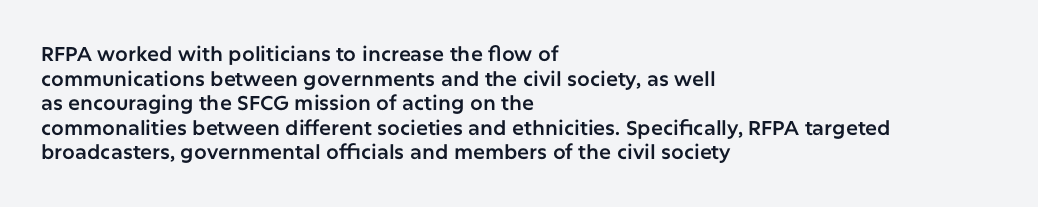
Here the glyphs are tracked normally, forming tight word shapes. The baseline area is clear. Ascenders rise straight up at ninety degrees. These lines stack with their left ends in a neat column.
